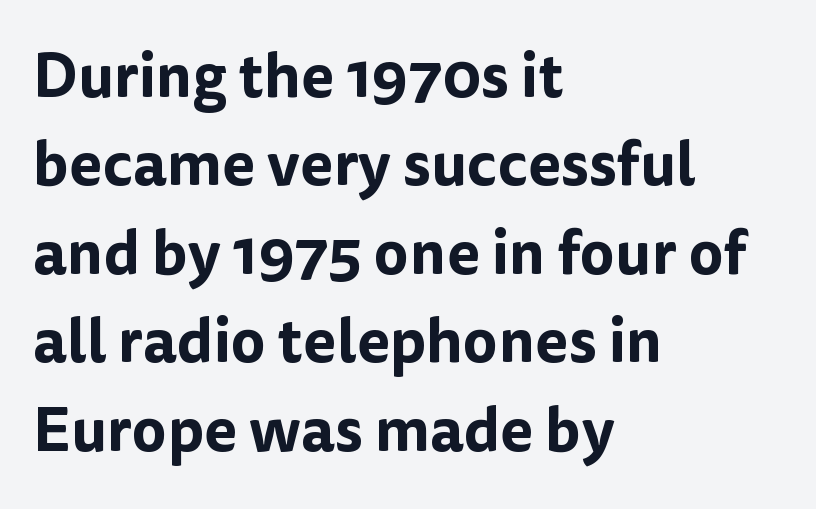
{"serif": "no", "italic": "no", "width": "normal", "stroke_contrast": "low", "x_height": "medium", "monospaced": "no", "underline": "no", "align": "left", "line_spacing": "normal", "line_spacing_ratio": 1.45, "letter_spacing": "normal", "letter_spacing_em": 0.0, "glyph_px": 61}
